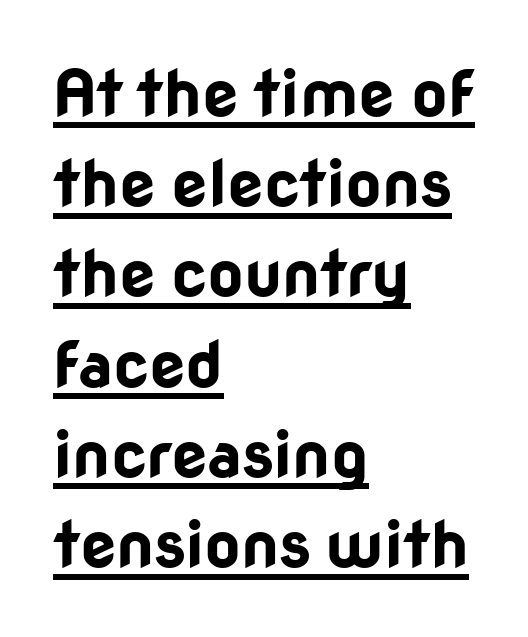
{"serif": "no", "italic": "no", "bold": "yes", "weight": "bold", "width": "normal", "stroke_contrast": "low", "x_height": "medium", "monospaced": "no", "underline": "yes", "align": "left", "line_spacing": "normal", "line_spacing_ratio": 1.41, "letter_spacing": "normal", "letter_spacing_em": 0.0, "glyph_px": 64}
